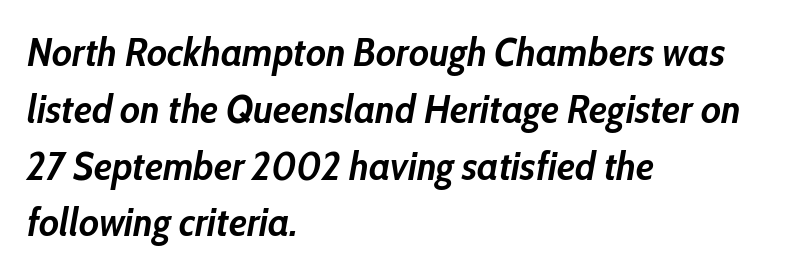
{"italic": "yes", "lean": "right", "slant_degrees": 10, "bold": "yes", "weight": "semibold", "width": "condensed", "stroke_contrast": "low", "x_height": "medium", "monospaced": "no", "underline": "no", "align": "left", "line_spacing": "normal", "line_spacing_ratio": 1.42, "letter_spacing": "normal", "letter_spacing_em": 0.0, "glyph_px": 40}
